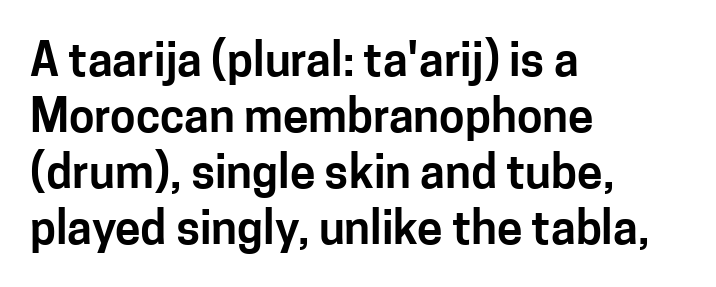
The image shows 46 px sans-serif type, upright; set left-aligned, line spacing 1.22x, normal letter spacing, not underlined; low stroke contrast and a medium x-height.
